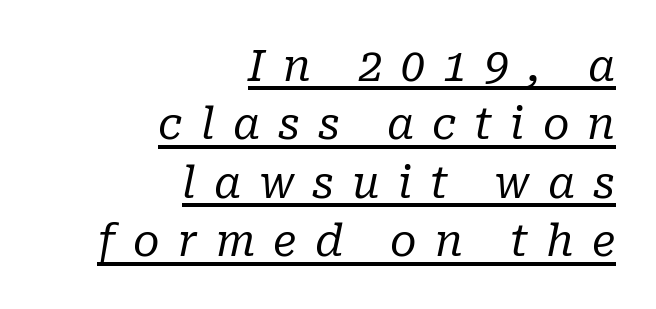
{"serif": "yes", "italic": "yes", "lean": "right", "slant_degrees": 10, "bold": "no", "weight": "regular", "width": "normal", "stroke_contrast": "low", "x_height": "medium", "monospaced": "no", "underline": "yes", "align": "right", "line_spacing": "normal", "line_spacing_ratio": 1.36, "letter_spacing": "wide", "letter_spacing_em": 0.42, "glyph_px": 43}
